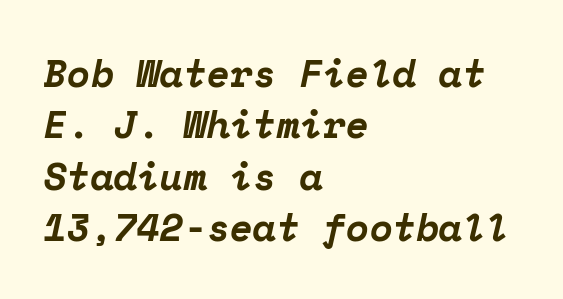
These lines are rendered in a fixed-pitch font. When letters slant like this, we call the style italic. The space directly below the letters is spotless. A serif font was chosen for this passage. One-word summary of the alignment: left. Inter-character spacing is left at the font's built-in metrics.
